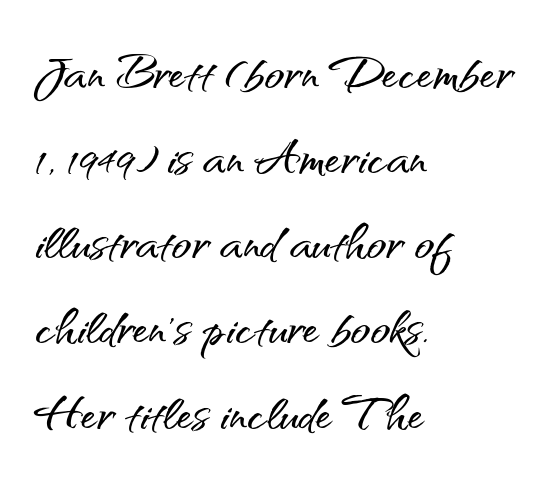
Q: Is the text italic (slanted)? A: Yes.
Q: Is the typeface a serif or a sans-serif typeface? A: Sans-serif.
Q: Is the text underlined? A: No.
Q: How is the paragraph aligned? A: Left-aligned.
Q: Is the spacing between letters normal or unusually wide? A: Normal.
Q: Is the spacing between lines tight, normal or loose? A: Normal.
Q: Width (condensed, normal, or wide)? A: Normal.
Q: Stroke contrast? A: Medium.
Q: x-height? A: Small.
Q: Monospaced? A: No.
